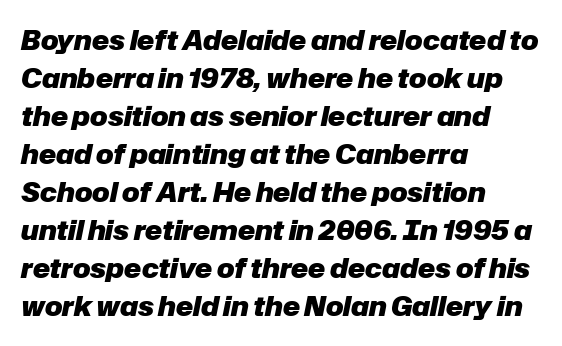
Yep, that's italic — everything's leaning. Normally led — the rows are evenly, conventionally spaced. The letterforms sit shoulder to shoulder at normal distance. These lines stack with their left ends in a neat column. Underlining? Definitely not there.
